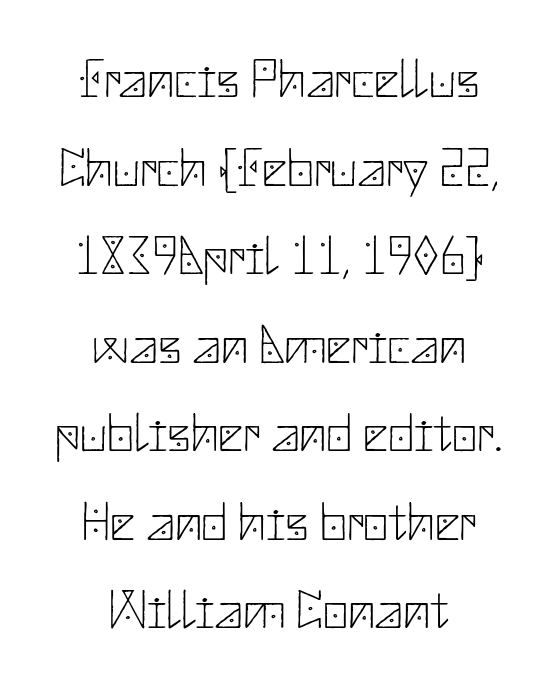
{"serif": "no", "italic": "no", "bold": "no", "weight": "thin", "width": "normal", "stroke_contrast": "low", "x_height": "small", "underline": "no", "align": "center", "line_spacing": "normal", "line_spacing_ratio": 1.61, "letter_spacing": "normal", "letter_spacing_em": 0.0, "glyph_px": 55}
